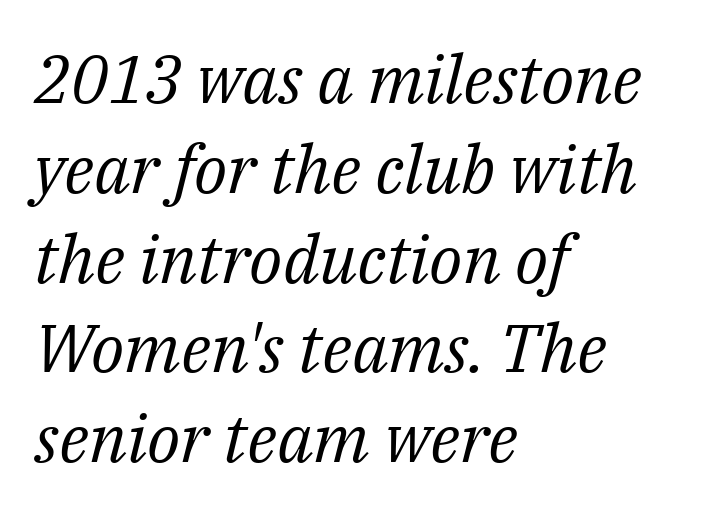
Yep, that's italic — everything's leaning. A quiet, ordinary-to-light weight characterises the typeface. Alignment: flush left. The baseline area is clear.
